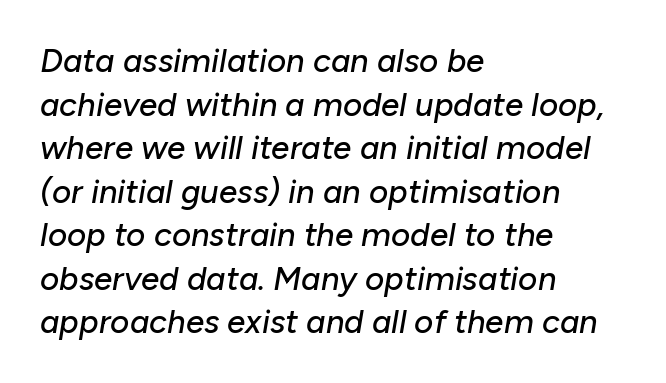
The image shows 33 px text type, italic (leaning right); set left-aligned, normal line spacing (1.32x), normal letter spacing, not underlined; low stroke contrast and a medium x-height.
